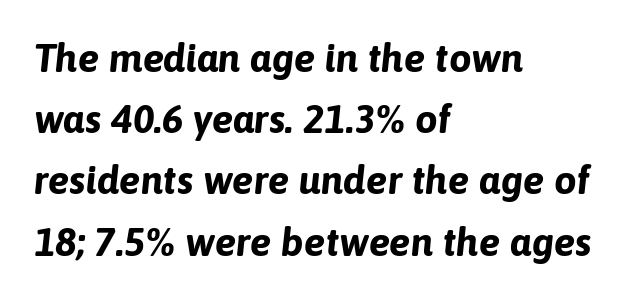
{"italic": "yes", "lean": "right", "slant_degrees": 6, "bold": "yes", "weight": "bold", "width": "normal", "stroke_contrast": "low", "x_height": "medium", "monospaced": "no", "underline": "no", "align": "left", "line_spacing": "normal", "line_spacing_ratio": 1.53, "letter_spacing": "normal", "letter_spacing_em": 0.0, "glyph_px": 40}
